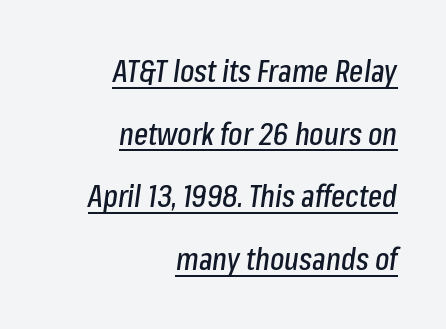
{"italic": "yes", "lean": "right", "slant_degrees": 8, "width": "condensed", "stroke_contrast": "low", "x_height": "medium", "monospaced": "no", "underline": "yes", "align": "right", "line_spacing": "loose", "line_spacing_ratio": 2.09, "letter_spacing": "normal", "letter_spacing_em": 0.0, "glyph_px": 30}
